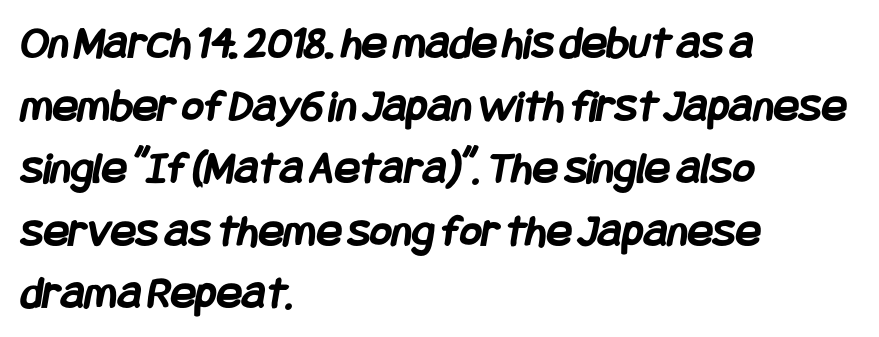
Q: Is the text bold? A: Yes.
Q: Is the typeface a serif or a sans-serif typeface? A: Sans-serif.
Q: Is the text underlined? A: No.
Q: How is the paragraph aligned? A: Left-aligned.
Q: Is the spacing between letters normal or unusually wide? A: Normal.
Q: Is the spacing between lines tight, normal or loose? A: Normal.
Q: Width (condensed, normal, or wide)? A: Condensed.
Q: Stroke contrast? A: Low.
Q: x-height? A: Large.
